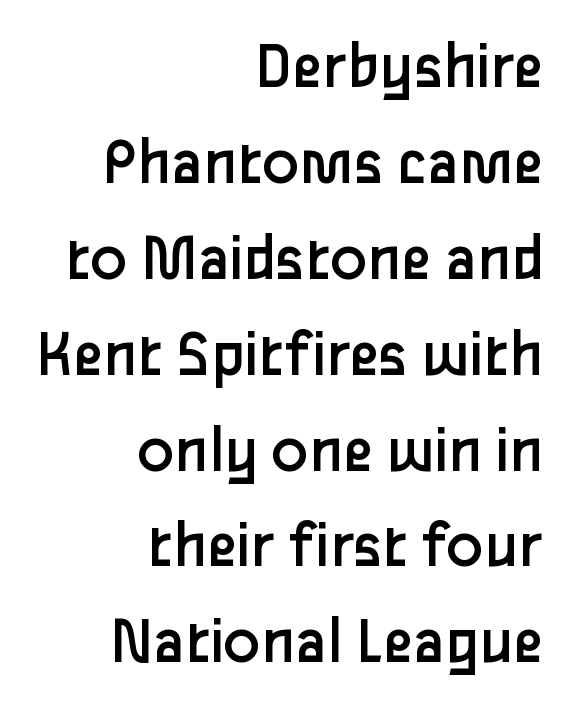
Q: Is the text bold? A: No.
Q: Is the text italic (slanted)? A: No, it is upright.
Q: Is the typeface a serif or a sans-serif typeface? A: Sans-serif.
Q: Is the text underlined? A: No.
Q: How is the paragraph aligned? A: Right-aligned.
Q: Is the spacing between letters normal or unusually wide? A: Normal.
Q: Is the spacing between lines tight, normal or loose? A: Normal.
Q: Width (condensed, normal, or wide)? A: Normal.
Q: Stroke contrast? A: Low.
Q: x-height? A: Medium.
Q: Monospaced? A: No.
